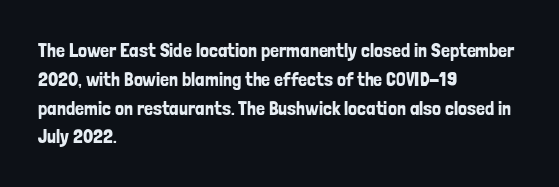
{"italic": "no", "underline": "no", "align": "left", "line_spacing": "normal", "line_spacing_ratio": 1.44, "letter_spacing": "normal", "letter_spacing_em": 0.0, "glyph_px": 20}
